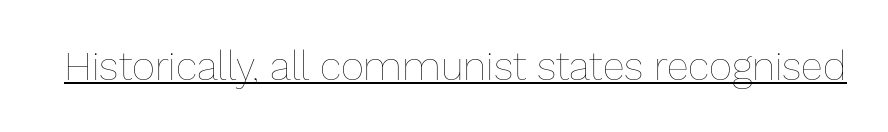
{"italic": "no", "bold": "no", "weight": "thin", "width": "normal", "stroke_contrast": "low", "x_height": "medium", "monospaced": "no", "underline": "yes", "letter_spacing": "normal", "letter_spacing_em": 0.0, "glyph_px": 40}
